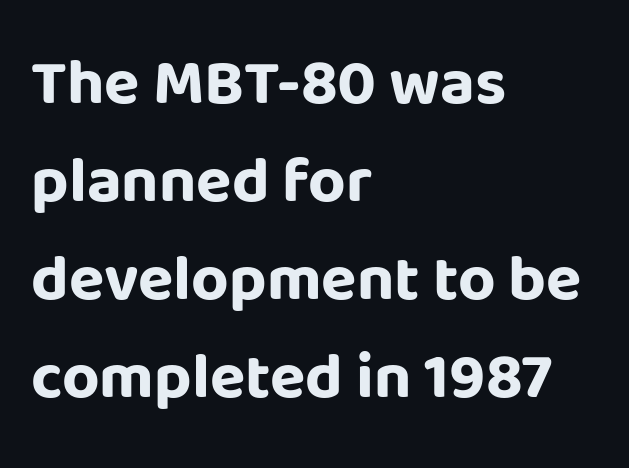
The font's upright variant was chosen for this text. The typesetting leans heavy: a genuine bold. How are the letters spaced? Ordinarily, with no added tracking. The gap between lines stays unmarked.
